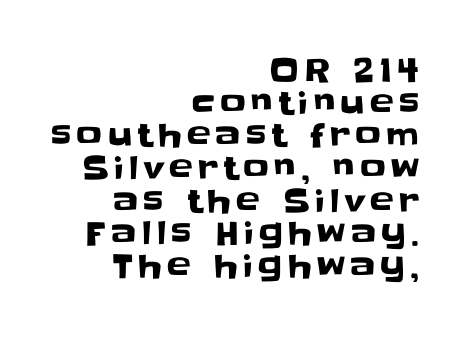
{"serif": "no", "italic": "no", "width": "normal", "stroke_contrast": "low", "x_height": "large", "monospaced": "no", "underline": "no", "align": "right", "line_spacing": "tight", "line_spacing_ratio": 1.02, "glyph_px": 32}
